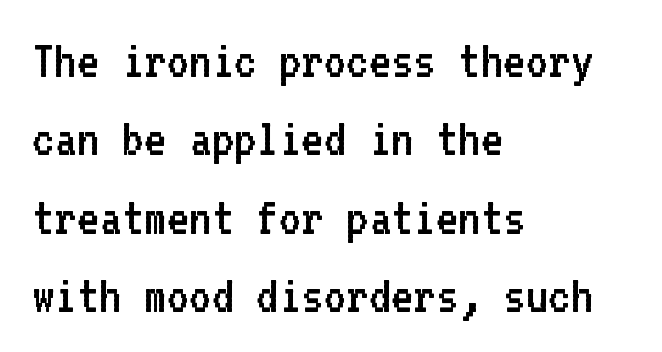
Q: Is the text bold? A: No.
Q: Is the text italic (slanted)? A: No, it is upright.
Q: Is the typeface a serif or a sans-serif typeface? A: Sans-serif.
Q: Is the text underlined? A: No.
Q: How is the paragraph aligned? A: Left-aligned.
Q: Is the spacing between letters normal or unusually wide? A: Normal.
Q: Is the spacing between lines tight, normal or loose? A: Normal.
Q: Width (condensed, normal, or wide)? A: Normal.
Q: Stroke contrast? A: Low.
Q: x-height? A: Medium.
Q: Monospaced? A: Yes.
